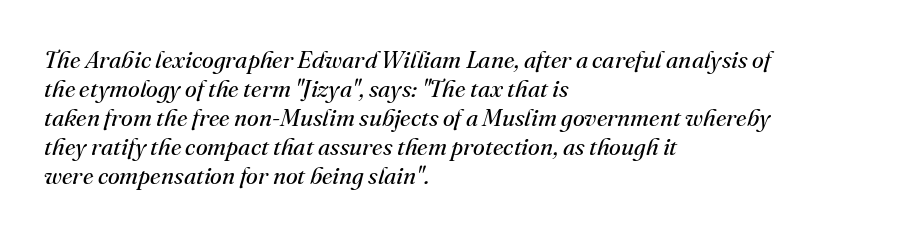
{"italic": "yes", "lean": "right", "slant_degrees": 16, "bold": "no", "underline": "no", "align": "left", "line_spacing_ratio": 1.21, "letter_spacing": "normal", "letter_spacing_em": 0.0, "glyph_px": 24}
